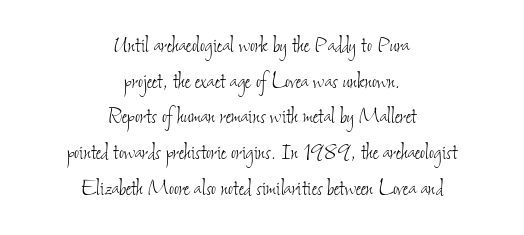
{"bold": "no", "underline": "no", "align": "center", "line_spacing": "normal", "line_spacing_ratio": 1.32, "letter_spacing": "normal", "letter_spacing_em": 0.0, "glyph_px": 27}
